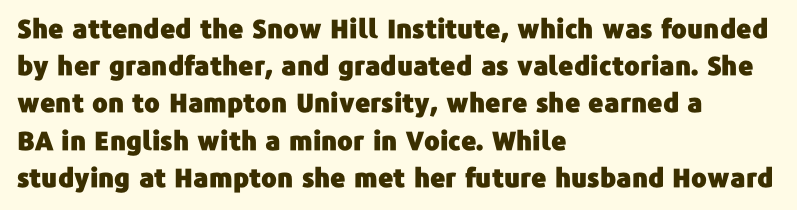
The passage is arranged the way most books set body copy — flush left. No extra tracking has been applied to these lines. You can tell it's not italic because the verticals are truly vertical. The leading is moderate, giving the passage an even texture. The specimen omits any rule beneath the text block's lines.
